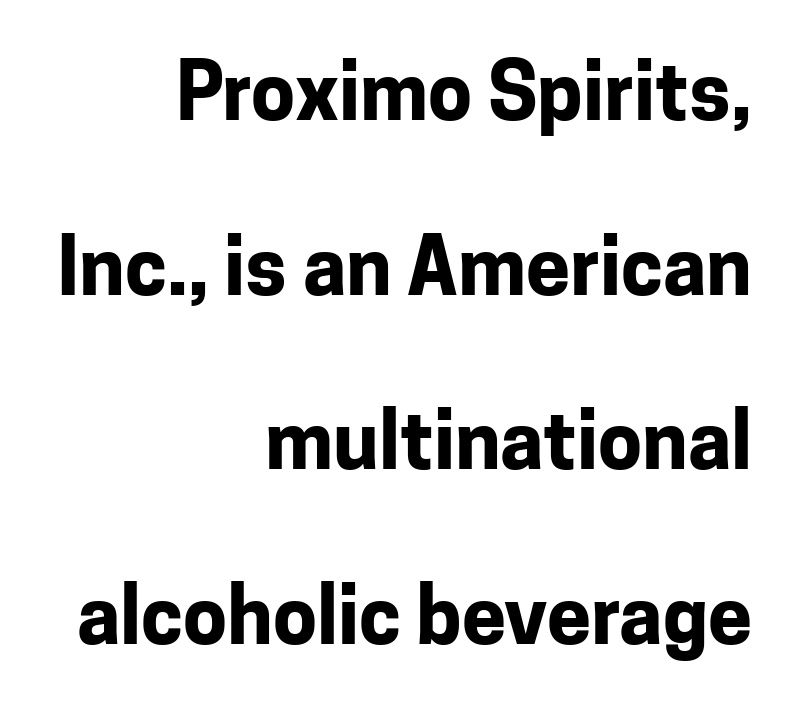
Q: Is the text bold? A: Yes.
Q: Is the text italic (slanted)? A: No, it is upright.
Q: Is the typeface a serif or a sans-serif typeface? A: Sans-serif.
Q: Is the text underlined? A: No.
Q: How is the paragraph aligned? A: Right-aligned.
Q: Is the spacing between letters normal or unusually wide? A: Normal.
Q: Is the spacing between lines tight, normal or loose? A: Loose.
Q: Width (condensed, normal, or wide)? A: Normal.
Q: Stroke contrast? A: Low.
Q: x-height? A: Medium.
Q: Monospaced? A: No.
